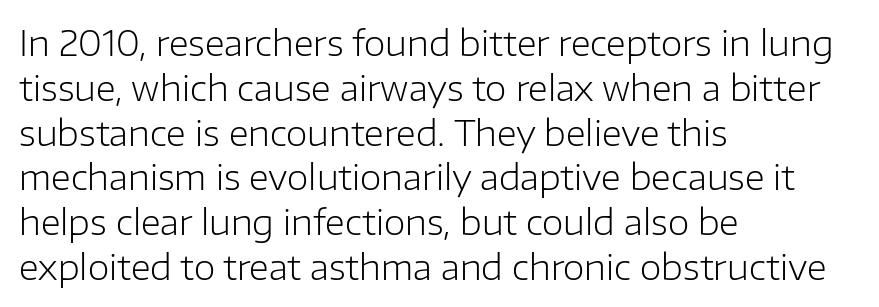
Honestly, there is no underline to notice here at all. This reads as an unemphasized weight, regular at the heaviest. Quick note: not italic, upright. A typesetter would call this proportional, since set widths differ per character.
